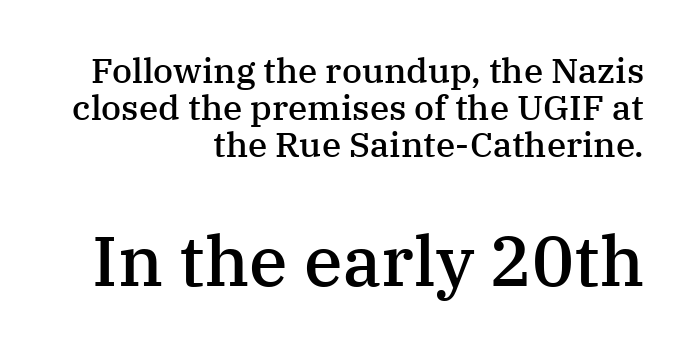
{"serif": "yes", "italic": "no", "bold": "semi", "weight": "semibold", "width": "normal", "stroke_contrast": "medium", "x_height": "medium", "monospaced": "no", "underline": "no", "align": "right", "line_spacing": "tight", "line_spacing_ratio": 1.06, "letter_spacing": "normal", "letter_spacing_em": 0.0, "larger_block": "second", "size_ratio": 2.0, "glyph_px": 70}
